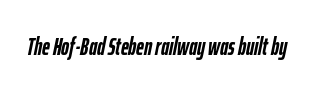
The image shows 24 px bold type, italic (leaning right); set normal letter spacing, not underlined.
